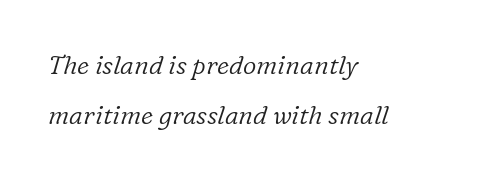
The image shows 26 px text type, italic (leaning right); set left-aligned, loose line spacing (1.91x), normal letter spacing, not underlined.
